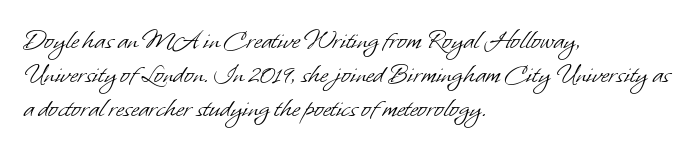
The image shows 28 px light sans-serif type; set left-aligned, line spacing 1.22x, normal letter spacing, not underlined; low stroke contrast and a small x-height.
